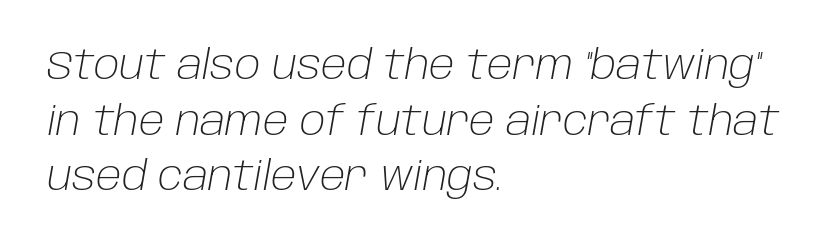
Q: Is the text bold? A: No.
Q: Is the text italic (slanted)? A: Yes, it leans right by about 10 degrees.
Q: Is the text underlined? A: No.
Q: How is the paragraph aligned? A: Left-aligned.
Q: Is the spacing between letters normal or unusually wide? A: Normal.
Q: Is the spacing between lines tight, normal or loose? A: Normal.
Q: Width (condensed, normal, or wide)? A: Normal.
Q: Stroke contrast? A: Low.
Q: x-height? A: Large.
Q: Monospaced? A: No.
